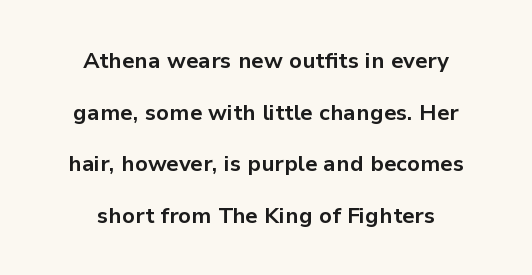
The image shows 22 px bold type, upright; set centered, loose line spacing (2.35x), normal letter spacing, not underlined.
